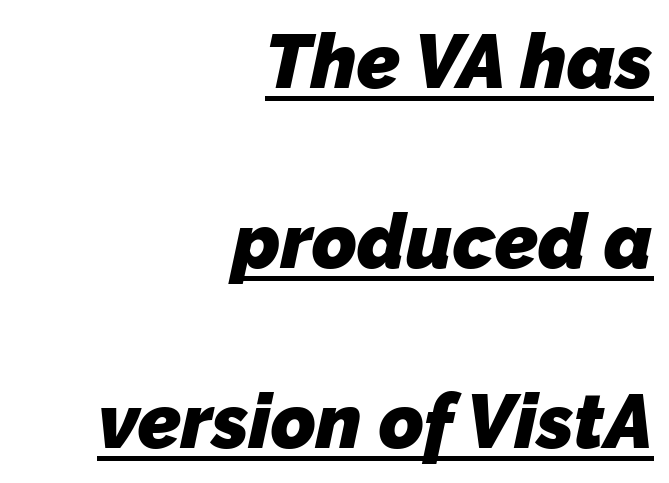
Q: Is the text bold? A: Yes.
Q: Is the typeface a serif or a sans-serif typeface? A: Sans-serif.
Q: Is the text underlined? A: Yes.
Q: How is the paragraph aligned? A: Right-aligned.
Q: Is the spacing between letters normal or unusually wide? A: Normal.
Q: Is the spacing between lines tight, normal or loose? A: Loose.
Q: Width (condensed, normal, or wide)? A: Normal.
Q: Stroke contrast? A: Low.
Q: x-height? A: Medium.
Q: Monospaced? A: No.
